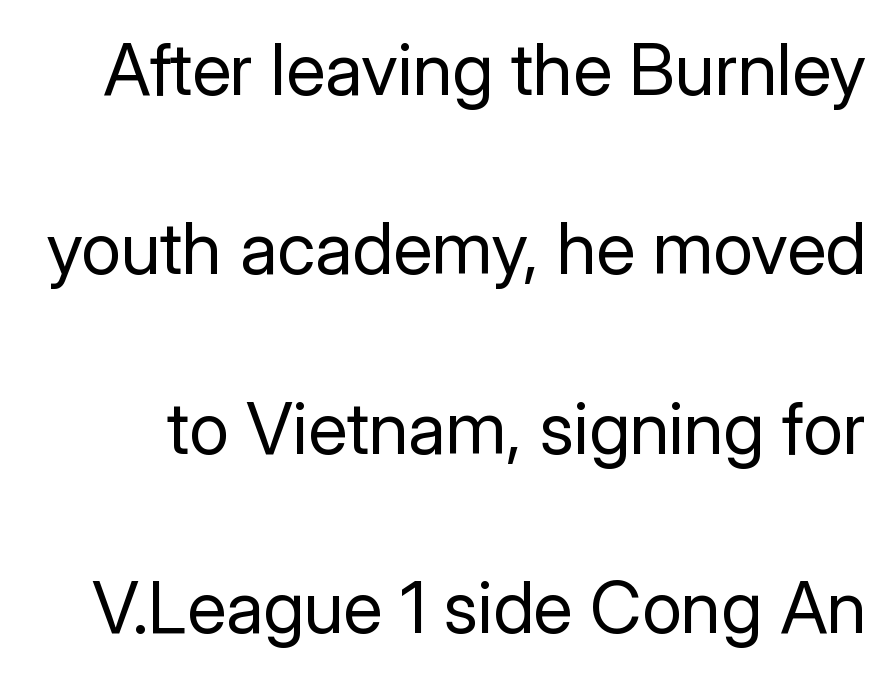
Nothing unusual about the tracking: characters are spaced as the font intends. Proportional: the letters do not fall into vertical columns. Posture: upright roman. The passage shown is not bold in any degree. Clear beneath every line of the passage.
